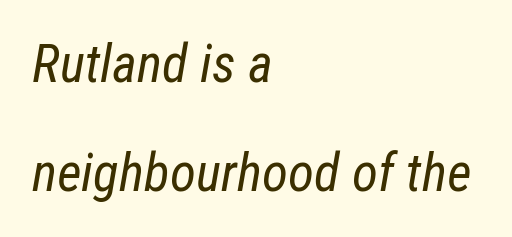
Note the varied advance widths — an 'i' is clearly narrower than an 'm'. Slant detected: the letters are inclined. A light-to-regular cut is what we see here. Each row of text sits above clean, open space. How would I describe the line gaps? Wide and relaxed. The rendering anchors every line to the left-hand side.
